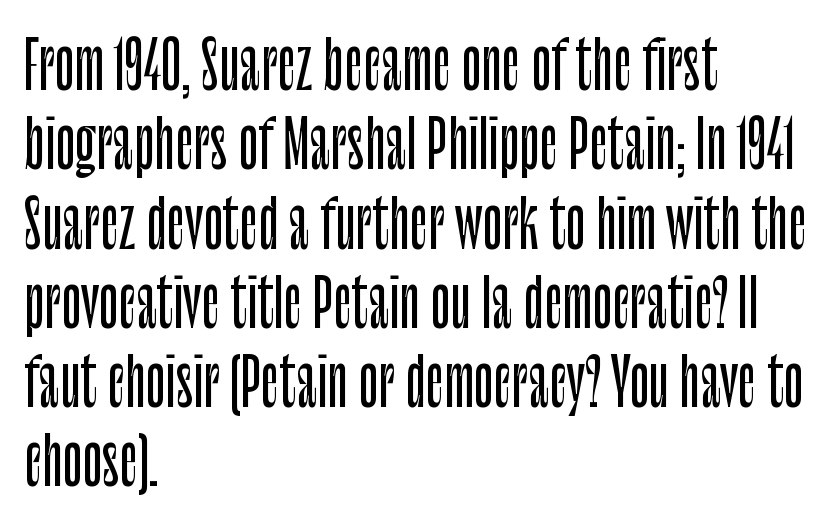
Honestly, the letter spacing is just normal — you wouldn't notice it. It's the straight-up-and-down kind of type. Looks like regular typesetting: each glyph gets only the width it needs. Underline: absent. Left-aligned paragraph, ragged on the right.
